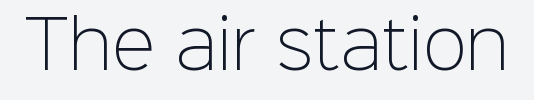
Q: Is the text bold? A: No.
Q: Is the text italic (slanted)? A: No, it is upright.
Q: Is the typeface a serif or a sans-serif typeface? A: Sans-serif.
Q: Is the text underlined? A: No.
Q: Is the spacing between letters normal or unusually wide? A: Normal.
Q: Width (condensed, normal, or wide)? A: Normal.
Q: Stroke contrast? A: Low.
Q: x-height? A: Medium.
Q: Monospaced? A: No.
